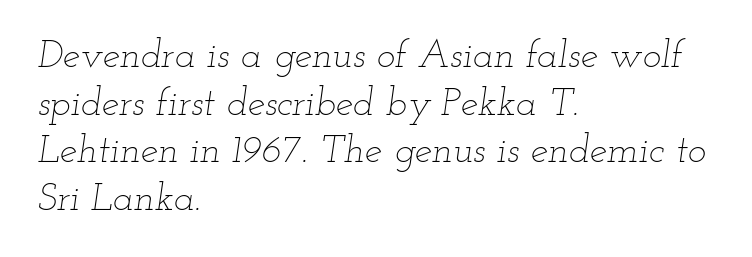
{"italic": "yes", "lean": "right", "slant_degrees": 12, "bold": "no", "weight": "thin", "width": "wide", "stroke_contrast": "low", "x_height": "small", "monospaced": "no", "underline": "no", "align": "left", "line_spacing_ratio": 1.22, "letter_spacing": "normal", "letter_spacing_em": 0.0, "glyph_px": 39}
